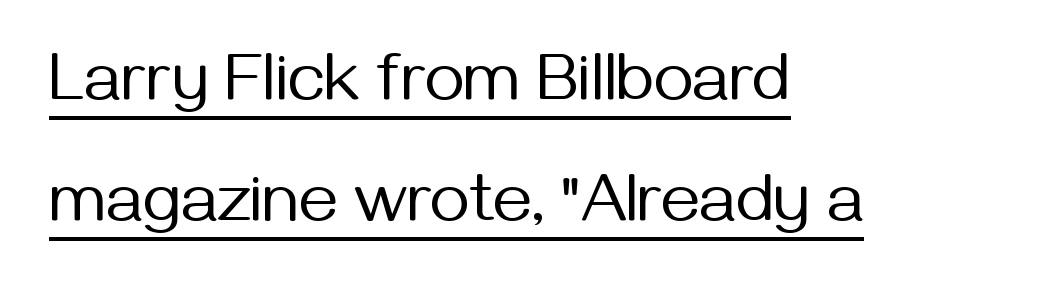
The rendering uses natural spacing where letterforms have individual widths. Alignment: flush left. In designer terms, the underline attribute is active on this setting. To sum up the face: it is a sans, with no serifs. Quick note: not italic, upright. These lines keep a tight, regular rhythm from letter to letter.
